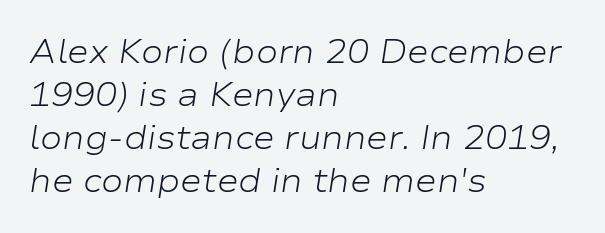
The image shows 33 px light, wide type, italic (leaning right); set left-aligned, normal line spacing (1.3x), normal letter spacing, not underlined; low stroke contrast and a medium x-height.
